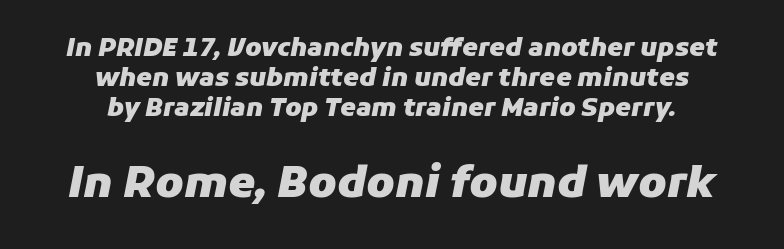
When letters slant like this, we call the style italic. Students, this is bold: see how much ink each stroke carries. The zone under the glyphs is completely vacant. Caption: standard tracking, unaltered. The passage shown begins with its smaller block and ends with its larger one.
